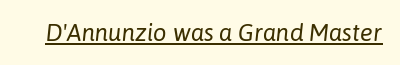
Q: Is the text bold? A: No.
Q: Is the text italic (slanted)? A: Yes, it leans right by about 6 degrees.
Q: Is the text underlined? A: Yes.
Q: Is the spacing between letters normal or unusually wide? A: Normal.
